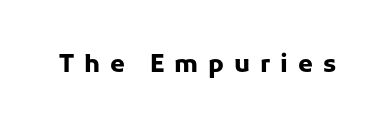
Clear beneath every line of the passage. The rendering uses a bold face; every stroke is thick and dark. Every stem runs plumb, perpendicular to the baseline. The line texture is sparse and dotted thanks to wide tracking.
